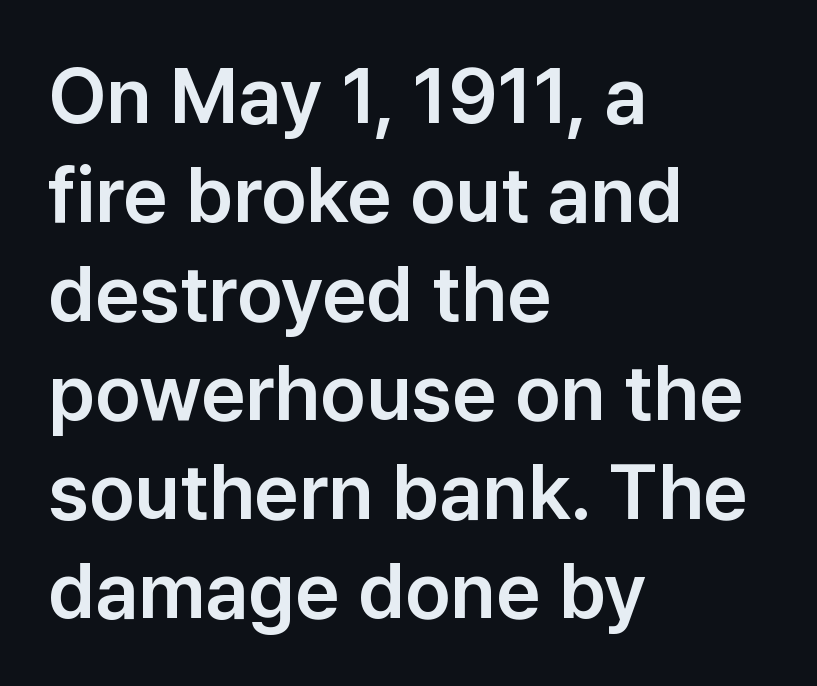
Q: Is the text italic (slanted)? A: No, it is upright.
Q: Is the typeface a serif or a sans-serif typeface? A: Sans-serif.
Q: Is the text underlined? A: No.
Q: How is the paragraph aligned? A: Left-aligned.
Q: Is the spacing between letters normal or unusually wide? A: Normal.
Q: Is the spacing between lines tight, normal or loose? A: Normal.
Q: Width (condensed, normal, or wide)? A: Normal.
Q: Stroke contrast? A: Low.
Q: x-height? A: Medium.
Q: Monospaced? A: No.
